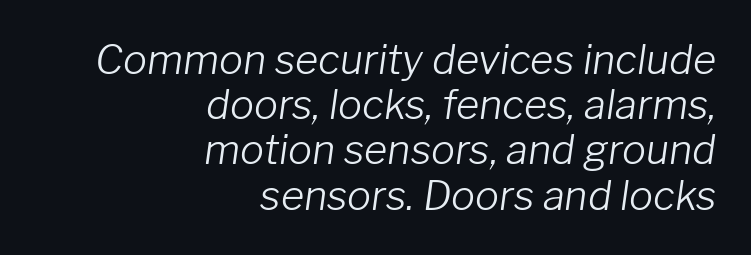
Standard letterfit; no display-style spreading of the glyphs. Type without underlining. Is this a fixed-width face? No — the glyphs have proportional, varying widths. Horizontal bands of white between lines are thin slivers.
